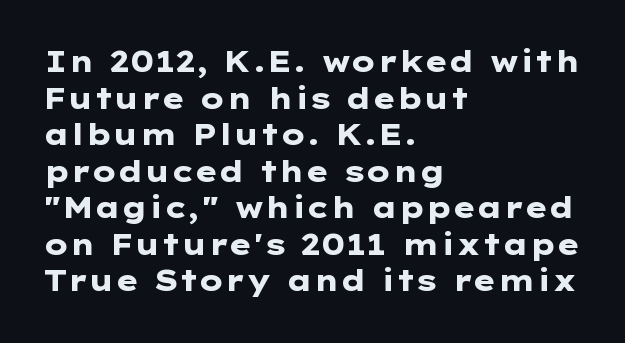
Q: Is the text bold? A: Yes.
Q: Is the text italic (slanted)? A: No, it is upright.
Q: Is the typeface a serif or a sans-serif typeface? A: Sans-serif.
Q: Is the text underlined? A: No.
Q: How is the paragraph aligned? A: Left-aligned.
Q: Is the spacing between letters normal or unusually wide? A: Normal.
Q: Is the spacing between lines tight, normal or loose? A: Normal.
Q: Width (condensed, normal, or wide)? A: Wide.
Q: Stroke contrast? A: Low.
Q: x-height? A: Medium.
